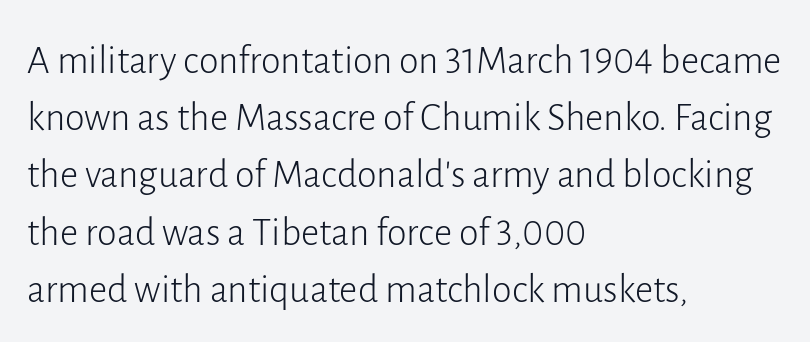
The image shows 40 px light sans-serif type, upright; set left-aligned, normal line spacing (1.43x), normal letter spacing, not underlined; low stroke contrast and a medium x-height.
